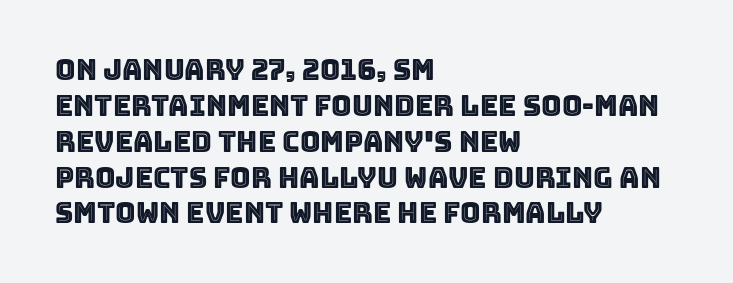
The image shows 28 px text type, upright; set left-aligned, normal line spacing (1.28x), normal letter spacing, not underlined; a large x-height.
